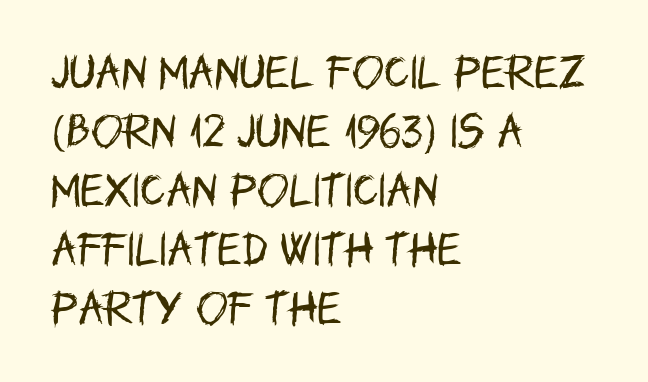
Q: Is the text bold? A: No.
Q: Is the text italic (slanted)? A: No, it is upright.
Q: Is the typeface a serif or a sans-serif typeface? A: Sans-serif.
Q: Is the text underlined? A: No.
Q: How is the paragraph aligned? A: Left-aligned.
Q: Is the spacing between letters normal or unusually wide? A: Normal.
Q: Is the spacing between lines tight, normal or loose? A: Normal.
Q: Width (condensed, normal, or wide)? A: Condensed.
Q: Stroke contrast? A: Low.
Q: x-height? A: Large.
Q: Monospaced? A: No.
